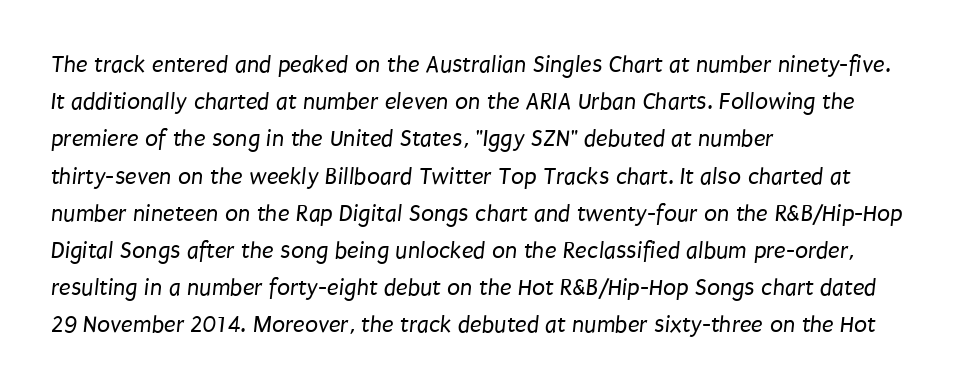
{"bold": "no", "underline": "no", "align": "left", "line_spacing": "normal", "line_spacing_ratio": 1.55, "letter_spacing": "normal", "letter_spacing_em": 0.0, "glyph_px": 24}
